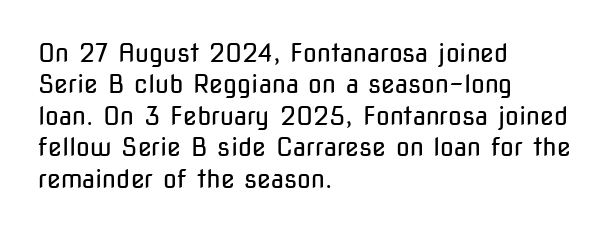
{"italic": "no", "bold": "no", "underline": "no", "align": "left", "line_spacing": "normal", "line_spacing_ratio": 1.26, "letter_spacing": "normal", "letter_spacing_em": 0.0, "glyph_px": 25}
